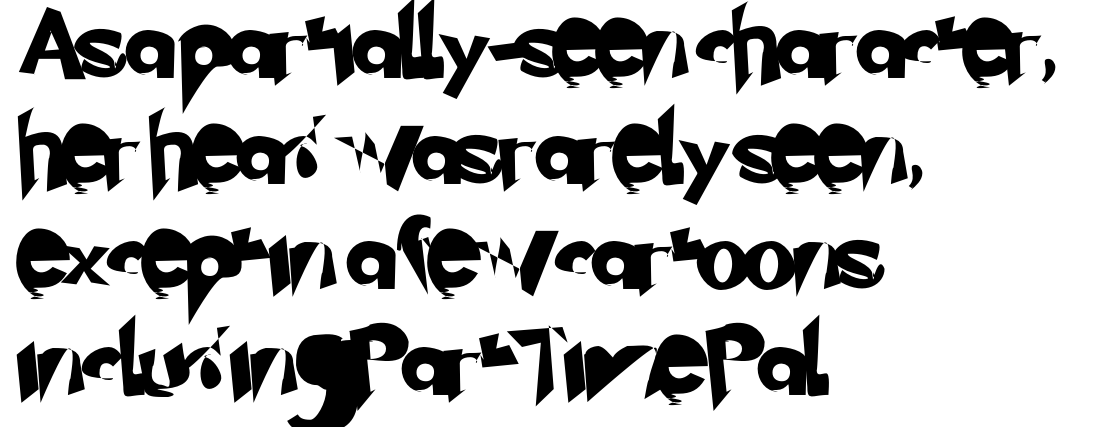
Q: Is the typeface a serif or a sans-serif typeface? A: Sans-serif.
Q: Is the text underlined? A: No.
Q: How is the paragraph aligned? A: Left-aligned.
Q: Is the spacing between letters normal or unusually wide? A: Normal.
Q: Is the spacing between lines tight, normal or loose? A: Normal.
Q: Width (condensed, normal, or wide)? A: Normal.
Q: Stroke contrast? A: Low.
Q: x-height? A: Small.
Q: Monospaced? A: No.
